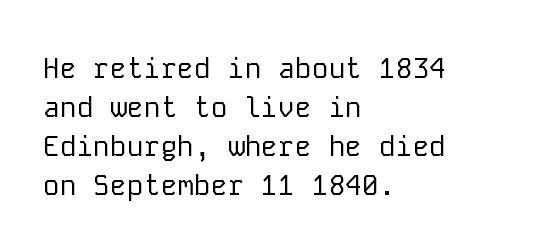
{"serif": "no", "italic": "no", "bold": "no", "weight": "regular", "width": "normal", "stroke_contrast": "low", "x_height": "medium", "monospaced": "yes", "underline": "no", "align": "left", "line_spacing": "normal", "line_spacing_ratio": 1.39, "letter_spacing": "normal", "letter_spacing_em": 0.0, "glyph_px": 28}
